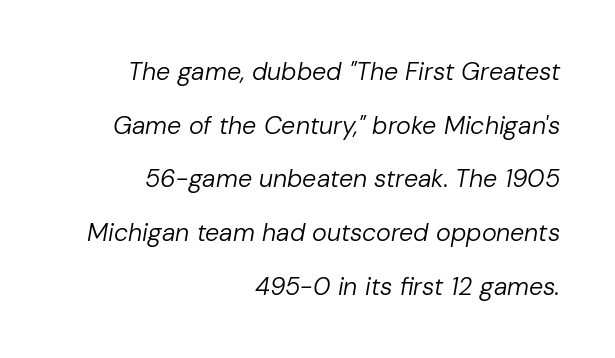
Q: Is the text bold? A: No.
Q: Is the text italic (slanted)? A: Yes, it leans right by about 10 degrees.
Q: Is the text underlined? A: No.
Q: How is the paragraph aligned? A: Right-aligned.
Q: Is the spacing between letters normal or unusually wide? A: Normal.
Q: Is the spacing between lines tight, normal or loose? A: Loose.
